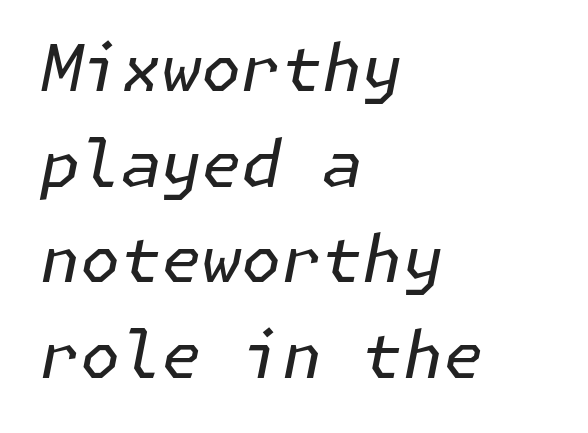
The image shows 65 px regular-weight type, italic (leaning right); set left-aligned, normal line spacing (1.47x), normal letter spacing, not underlined; low stroke contrast and a medium x-height.
